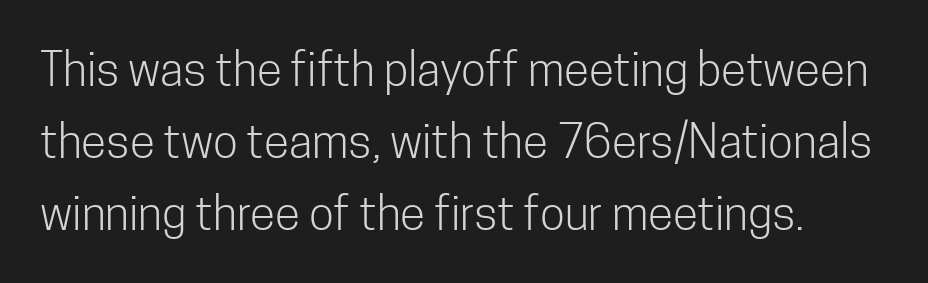
{"serif": "no", "italic": "no", "bold": "no", "weight": "light", "width": "condensed", "stroke_contrast": "low", "x_height": "medium", "monospaced": "no", "underline": "no", "line_spacing": "normal", "line_spacing_ratio": 1.57, "letter_spacing": "normal", "letter_spacing_em": 0.0, "glyph_px": 46}
